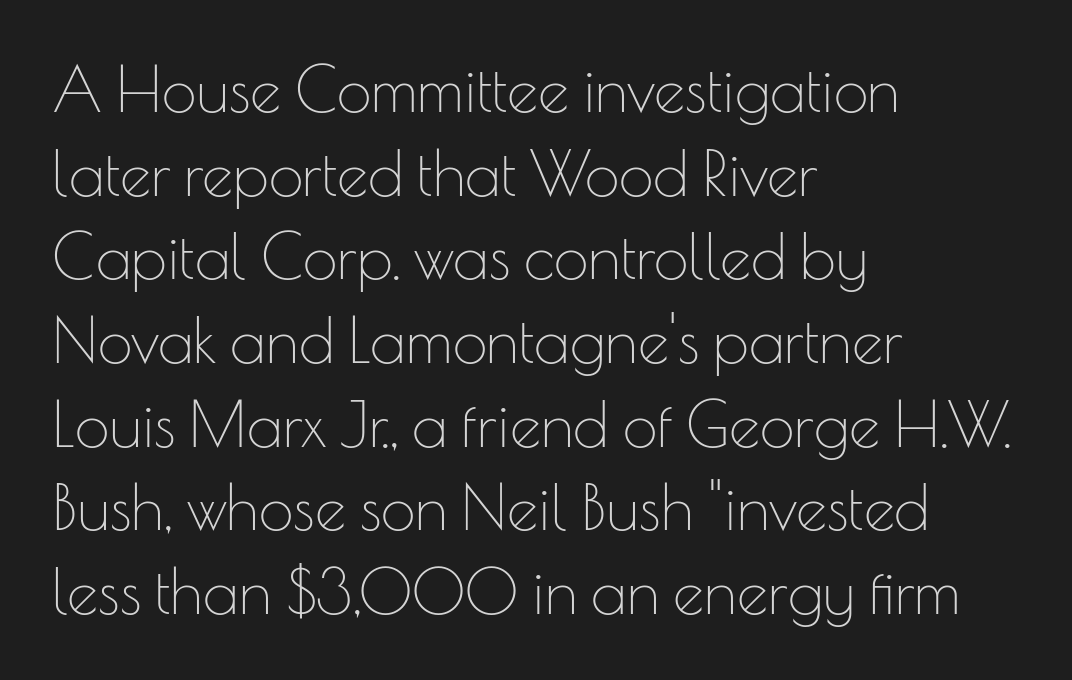
Spacing verdict: proportional, widths tailored to each character. Type style note: lacks serifs. The paragraph shown leans on its left margin. The lines sit at an ordinary, default distance from one another.
